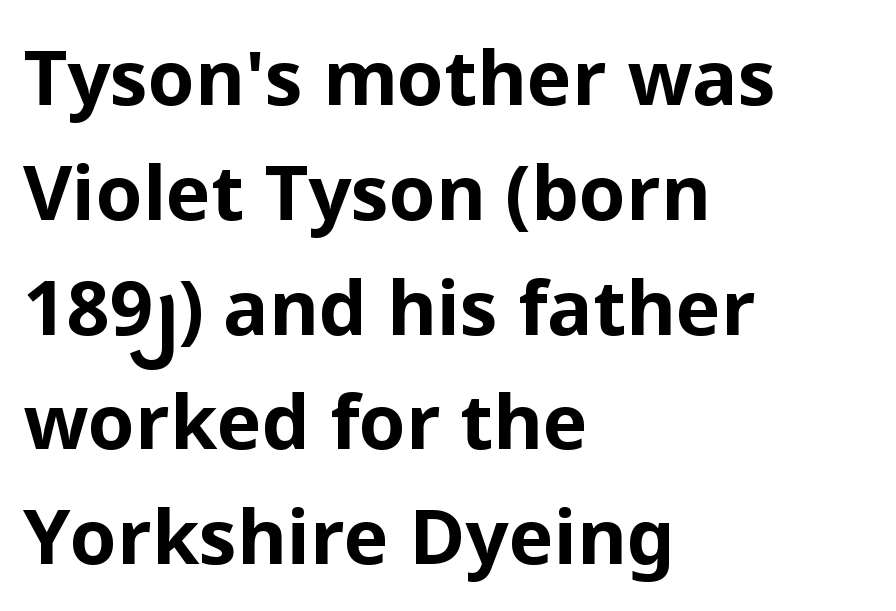
Q: Is the text bold? A: Yes.
Q: Is the text italic (slanted)? A: No, it is upright.
Q: Is the typeface a serif or a sans-serif typeface? A: Sans-serif.
Q: Is the text underlined? A: No.
Q: How is the paragraph aligned? A: Left-aligned.
Q: Is the spacing between letters normal or unusually wide? A: Normal.
Q: Is the spacing between lines tight, normal or loose? A: Normal.
Q: Width (condensed, normal, or wide)? A: Normal.
Q: Stroke contrast? A: Low.
Q: x-height? A: Medium.
Q: Monospaced? A: No.
